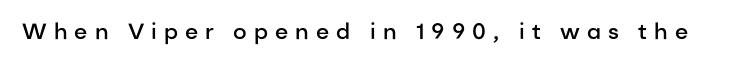
{"italic": "no", "bold": "semi", "underline": "no", "letter_spacing": "wide", "letter_spacing_em": 0.32, "glyph_px": 22}
